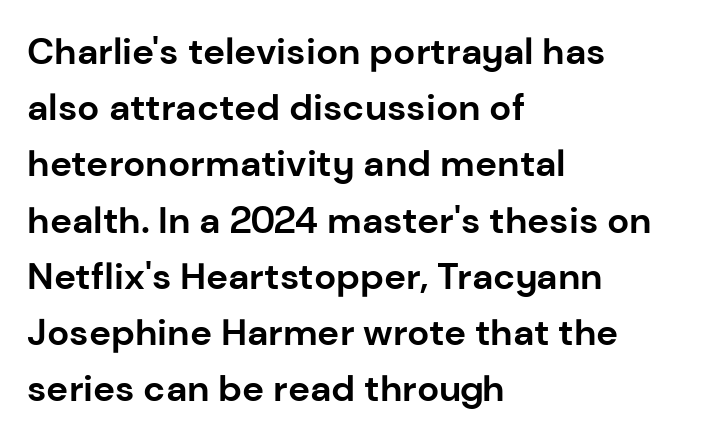
{"serif": "no", "italic": "no", "bold": "yes", "weight": "bold", "width": "normal", "stroke_contrast": "low", "x_height": "medium", "monospaced": "no", "underline": "no", "align": "left", "line_spacing": "normal", "line_spacing_ratio": 1.52, "letter_spacing": "normal", "letter_spacing_em": 0.0, "glyph_px": 37}
